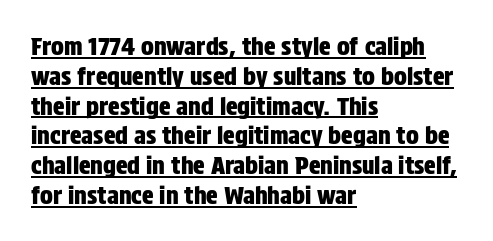
The image shows 24 px text type, upright; set left-aligned, line spacing 1.24x, normal letter spacing, underlined.
